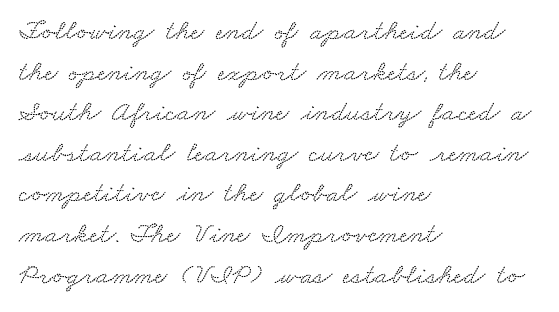
A classic flush-left, rag-right setting is used for this passage. Proportional: the letters do not fall into vertical columns. This block has exactly the height ordinary leading produces. Does the type have serifs? Yes, each stem ends in a small foot. Characters follow at the spacing the type designer built in. Unmarked baselines from the first word to the last.
